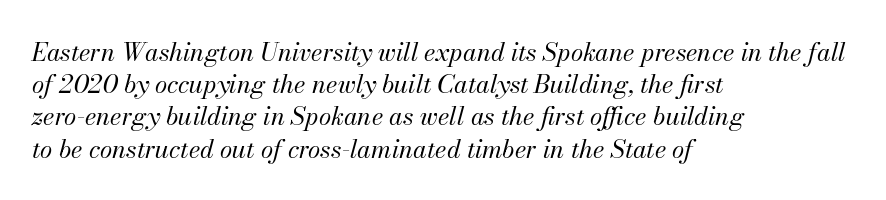
The image shows 25 px text type, italic (leaning right); set left-aligned, normal line spacing (1.29x), normal letter spacing, not underlined.
